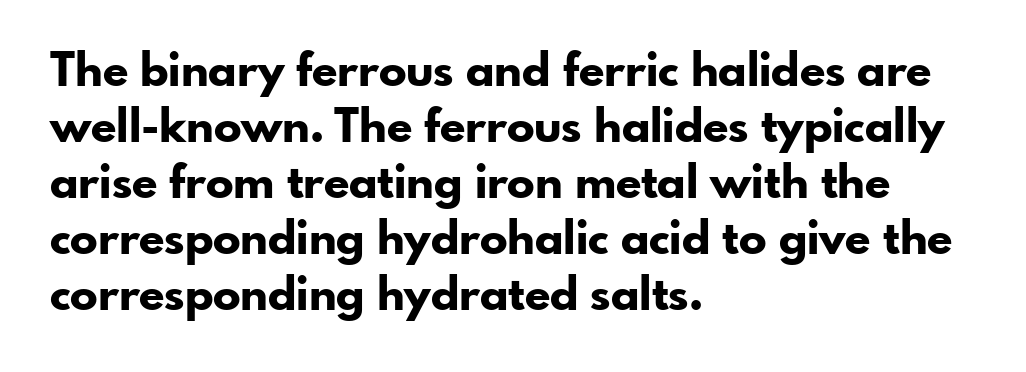
{"serif": "no", "italic": "no", "bold": "yes", "weight": "bold", "width": "normal", "stroke_contrast": "low", "x_height": "small", "monospaced": "no", "underline": "no", "align": "left", "line_spacing_ratio": 1.22, "letter_spacing": "normal", "letter_spacing_em": 0.0, "glyph_px": 46}
